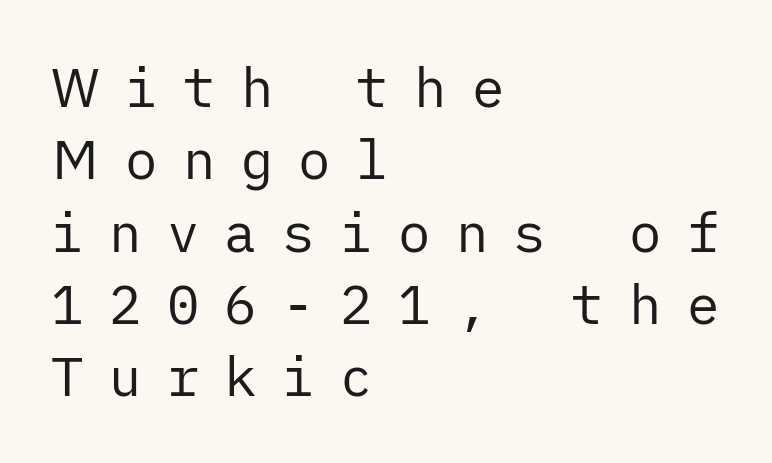
The image shows 54 px regular-weight sans-serif type, upright; set left-aligned, normal line spacing (1.34x), unusually wide letter spacing (+0.47 em), not underlined; low stroke contrast and a medium x-height.
